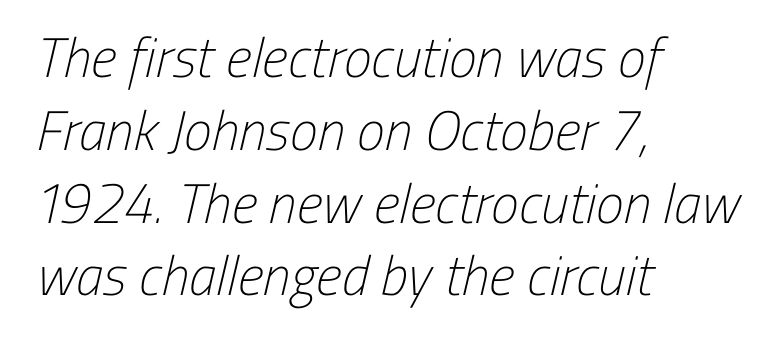
{"serif": "no", "bold": "no", "weight": "light", "width": "condensed", "stroke_contrast": "low", "x_height": "medium", "monospaced": "no", "underline": "no", "align": "left", "line_spacing": "normal", "line_spacing_ratio": 1.3, "letter_spacing": "normal", "letter_spacing_em": 0.0, "glyph_px": 56}
